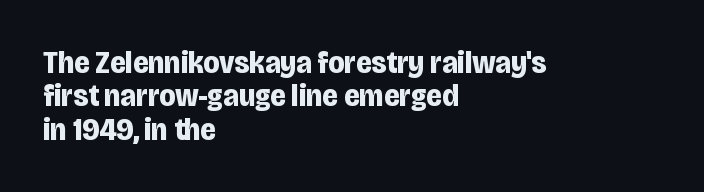
{"serif": "no", "italic": "no", "bold": "yes", "weight": "bold", "width": "condensed", "stroke_contrast": "low", "x_height": "large", "monospaced": "no", "underline": "no", "align": "left", "line_spacing": "tight", "line_spacing_ratio": 1.04, "letter_spacing": "normal", "letter_spacing_em": 0.0, "glyph_px": 32}
